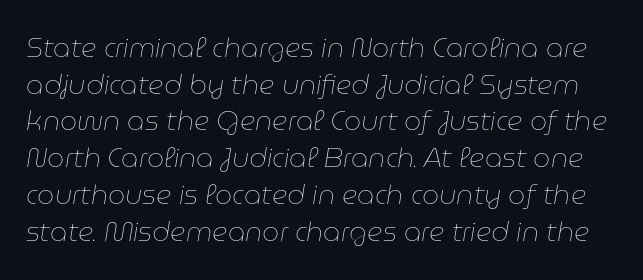
Q: Is the text bold? A: No.
Q: Is the text italic (slanted)? A: Yes, it leans right by about 9 degrees.
Q: Is the text underlined? A: No.
Q: Is the spacing between letters normal or unusually wide? A: Normal.
Q: Is the spacing between lines tight, normal or loose? A: Normal.
